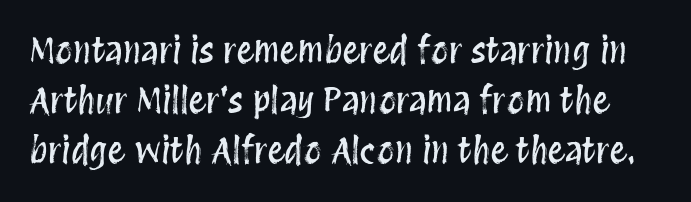
Q: Is the text italic (slanted)? A: No, it is upright.
Q: Is the text underlined? A: No.
Q: Is the spacing between letters normal or unusually wide? A: Normal.
Q: Is the spacing between lines tight, normal or loose? A: Normal.
Q: Width (condensed, normal, or wide)? A: Condensed.
Q: Stroke contrast? A: Medium.
Q: x-height? A: Large.
Q: Monospaced? A: No.
